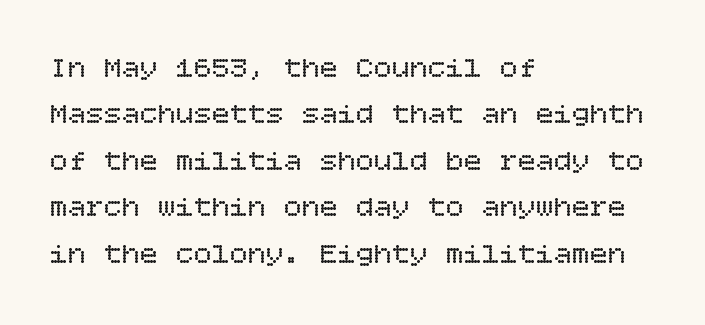
The letters stand upright; this is a roman face. Horizontal bands of white between lines are of average thickness. Line beginnings align vertically; line endings do not. The passage shown is not bold in any degree. The string is rendered with underlining switched off.
